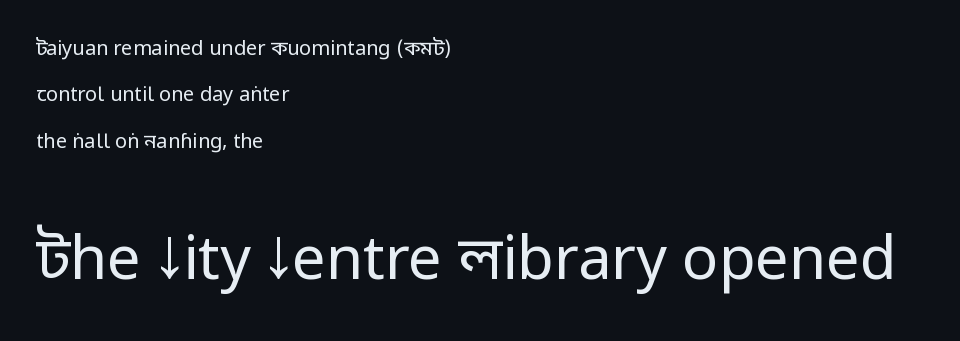
{"serif": "no", "italic": "no", "bold": "no", "weight": "regular", "width": "condensed", "stroke_contrast": "low", "underline": "no", "align": "left", "line_spacing": "loose", "line_spacing_ratio": 2.32, "letter_spacing": "normal", "letter_spacing_em": 0.0, "larger_block": "second", "size_ratio": 3.0, "glyph_px": 60}
